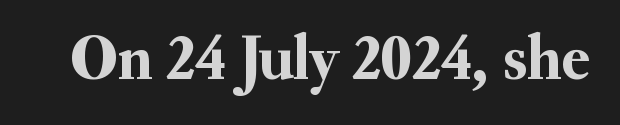
Just letters on the line, the space beneath them empty. To sum up the face: it has serifs. You could call the tracking neutral — neither tight nor loose. This sample has the flowing, uneven cadence of proportional lettering.
